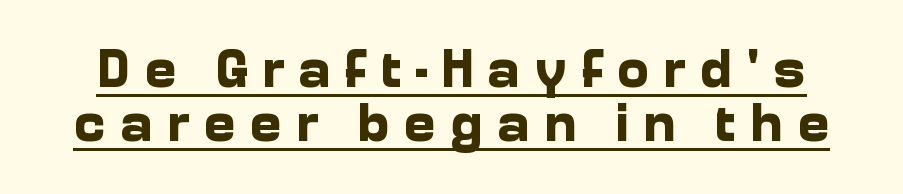
Q: Is the text bold? A: Yes.
Q: Is the text italic (slanted)? A: No, it is upright.
Q: Is the typeface a serif or a sans-serif typeface? A: Sans-serif.
Q: Is the text underlined? A: Yes.
Q: Is the spacing between letters normal or unusually wide? A: Unusually wide.
Q: Is the spacing between lines tight, normal or loose? A: Tight.
Q: Width (condensed, normal, or wide)? A: Normal.
Q: Stroke contrast? A: Low.
Q: x-height? A: Medium.
Q: Monospaced? A: No.
